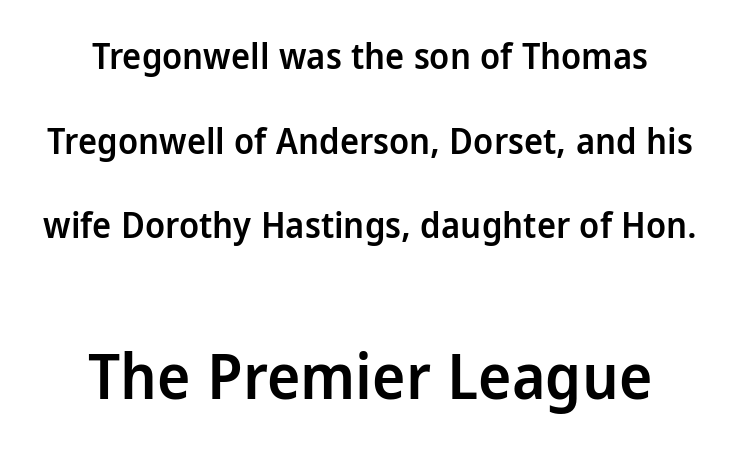
{"serif": "no", "italic": "no", "bold": "semi", "weight": "semibold", "width": "condensed", "stroke_contrast": "low", "x_height": "large", "monospaced": "no", "underline": "no", "align": "center", "line_spacing": "loose", "line_spacing_ratio": 2.35, "letter_spacing": "normal", "letter_spacing_em": 0.0, "larger_block": "second", "size_ratio": 1.75, "glyph_px": 63}
